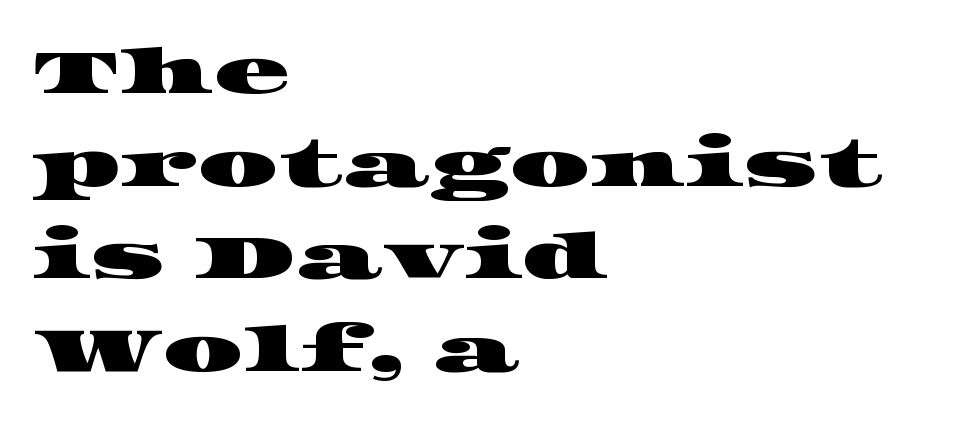
Q: Is the typeface a serif or a sans-serif typeface? A: Serif.
Q: Is the text underlined? A: No.
Q: How is the paragraph aligned? A: Left-aligned.
Q: Is the spacing between letters normal or unusually wide? A: Normal.
Q: Is the spacing between lines tight, normal or loose? A: Normal.
Q: Width (condensed, normal, or wide)? A: Wide.
Q: Stroke contrast? A: High.
Q: x-height? A: Large.
Q: Monospaced? A: No.
